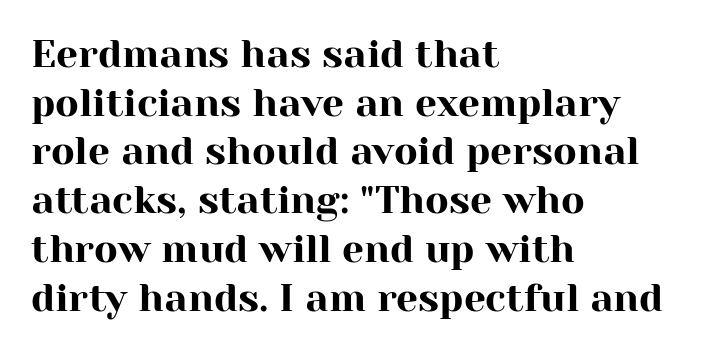
The image shows 39 px serif type, upright; set left-aligned, normal line spacing (1.25x), normal letter spacing, not underlined; high stroke contrast and a medium x-height.
